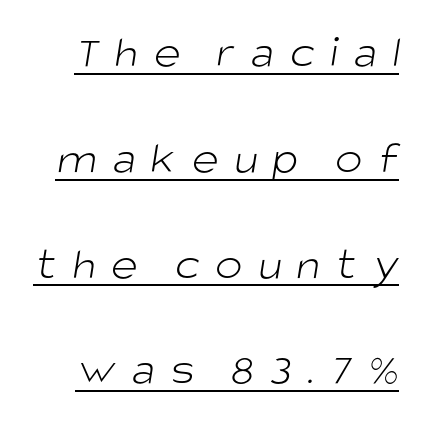
The face used here is proportionally spaced, like ordinary book or web type. Decoration check: the copy is underlined. Compared with a typical body face, this is equally light or lighter still. Note: no serifs on the glyphs. Caption: expanded tracking, letters set apart.
